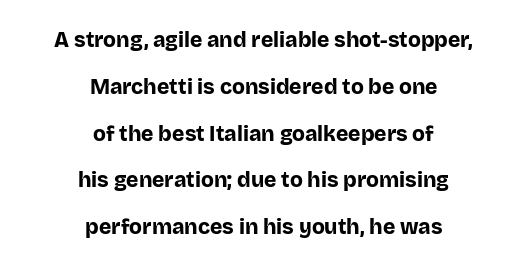
Q: Is the text bold? A: Yes.
Q: Is the text italic (slanted)? A: No, it is upright.
Q: Is the text underlined? A: No.
Q: How is the paragraph aligned? A: Centered.
Q: Is the spacing between letters normal or unusually wide? A: Normal.
Q: Is the spacing between lines tight, normal or loose? A: Loose.
